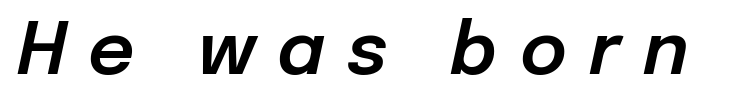
The image shows 72 px text type, italic (leaning right); set unusually wide letter spacing (+0.31 em), not underlined; low stroke contrast and a medium x-height.
